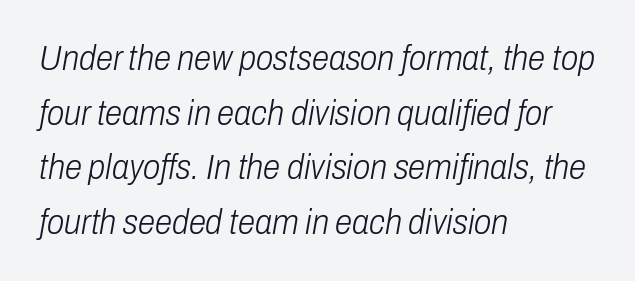
{"italic": "yes", "lean": "right", "slant_degrees": 10, "bold": "no", "weight": "light", "width": "condensed", "stroke_contrast": "low", "x_height": "medium", "monospaced": "no", "underline": "no", "align": "left", "line_spacing": "normal", "line_spacing_ratio": 1.56, "letter_spacing": "normal", "letter_spacing_em": 0.0, "glyph_px": 35}
